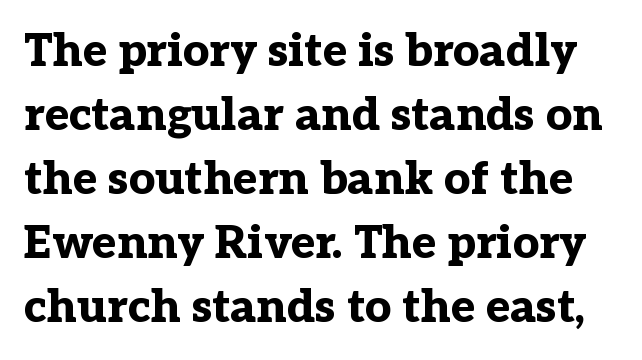
Each glyph is drawn with heavy, bold strokes. The letters advance in unequal steps, a hallmark of proportional type. What's the leading like? Ordinary, nothing unusual. A typesetter would label this face a serif. Vertical strokes here are truly vertical. Check the space under the baseline: it is left empty.
